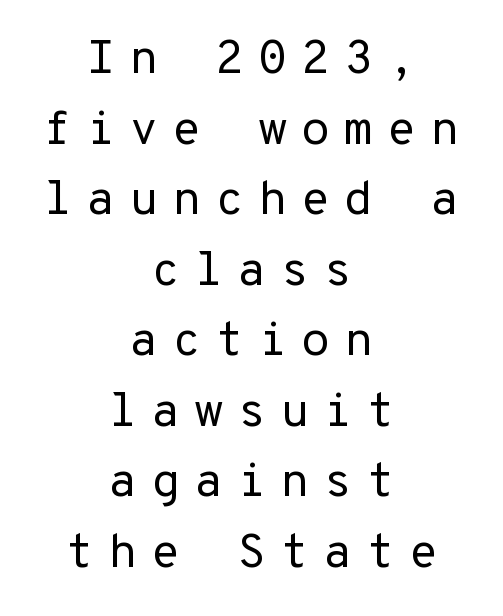
{"serif": "no", "italic": "no", "bold": "no", "weight": "regular", "width": "normal", "stroke_contrast": "low", "x_height": "medium", "underline": "no", "align": "center", "line_spacing": "normal", "line_spacing_ratio": 1.47, "letter_spacing": "wide", "letter_spacing_em": 0.28, "glyph_px": 48}
